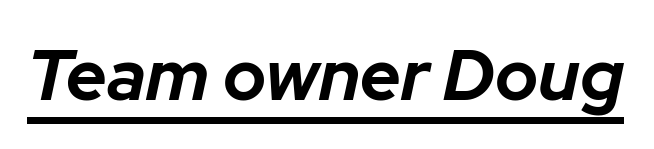
Looks like regular typesetting: each glyph gets only the width it needs. Students, note that the glyphs here touch the page at normal intervals. The passage shown leans; its letterforms are oblique. The typesetter has applied underlining to the passage shown.
